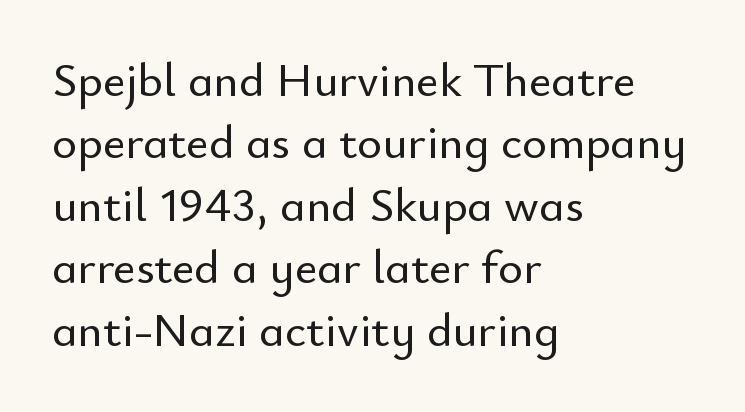
The image shows 48 px sans-serif type, upright; set left-aligned, normal line spacing (1.3x), normal letter spacing, not underlined; low stroke contrast and a small x-height.
